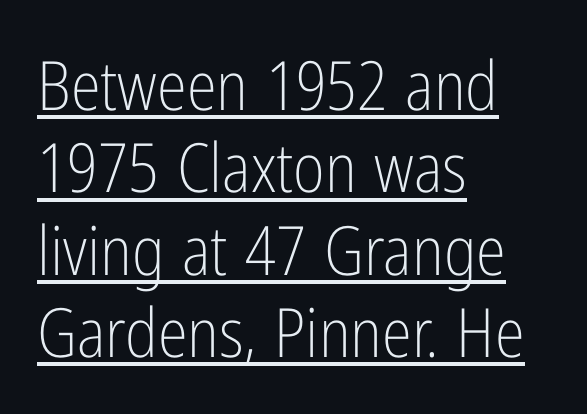
Upright lettering throughout. Beneath each row of characters lies a ruled line. Think of a printed novel: that variable character pitch is what you see here. Classification — sans serif. Honestly, the letter spacing is just normal — you wouldn't notice it.
